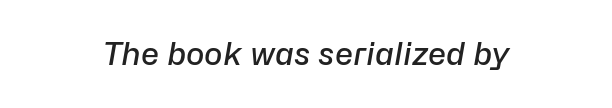
{"italic": "yes", "lean": "right", "slant_degrees": 10, "bold": "semi", "weight": "semibold", "width": "normal", "stroke_contrast": "low", "x_height": "medium", "monospaced": "no", "underline": "no", "letter_spacing": "normal", "letter_spacing_em": 0.0, "glyph_px": 31}
